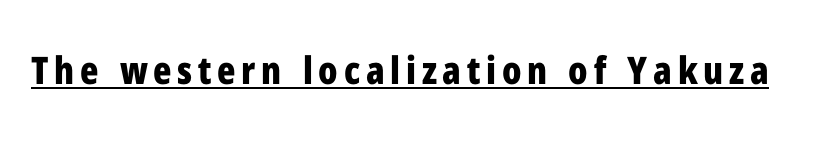
The image shows 38 px bold, condensed sans-serif type, upright; set underlined; low stroke contrast and a medium x-height.
